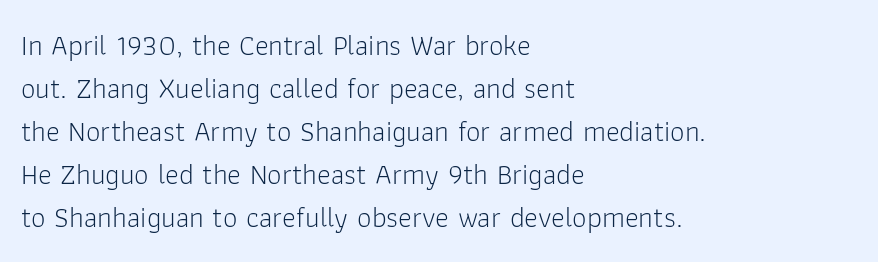
Observe the absence of serifs on each vertical stroke in this sample. Posture: straight, roman, zero tilt. Short and long lines alike share a common starting point at left. Letter spacing: default.
